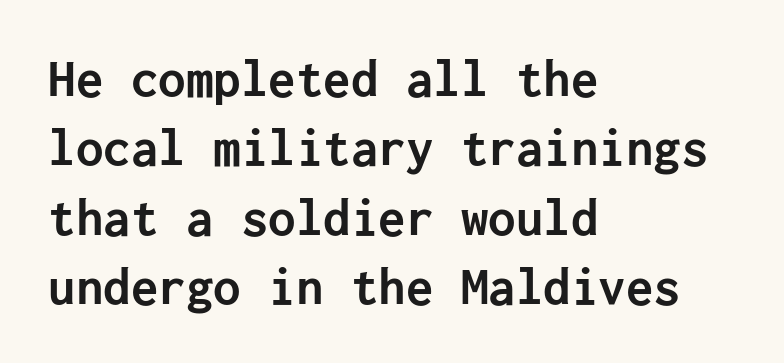
Nobody drew a line under any word here. Tall strokes in this sample are plumb rather than angled. Weight: bold. I'd call this a sans setting — the letters go barefoot. Notice how descenders clear the ascenders below comfortably — that's standard leading. Honestly, the letter spacing is just normal — you wouldn't notice it.
